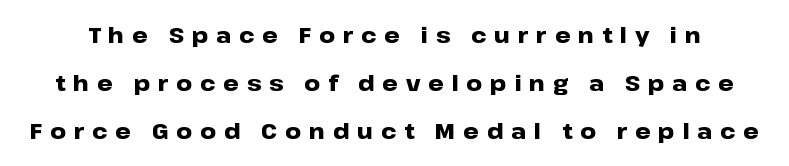
Q: Is the text bold? A: Yes.
Q: Is the text italic (slanted)? A: No, it is upright.
Q: Is the text underlined? A: No.
Q: Is the spacing between letters normal or unusually wide? A: Unusually wide.
Q: Is the spacing between lines tight, normal or loose? A: Loose.
